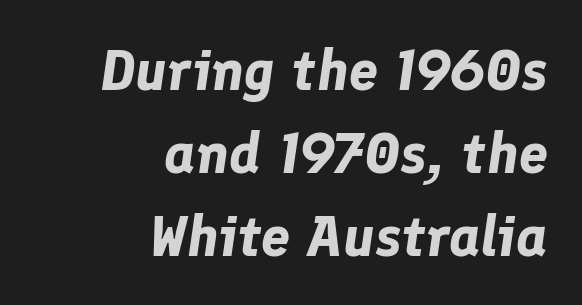
The image shows 58 px bold type, italic (leaning right); set right-aligned, normal line spacing (1.43x), normal letter spacing, not underlined; low stroke contrast and a medium x-height.
